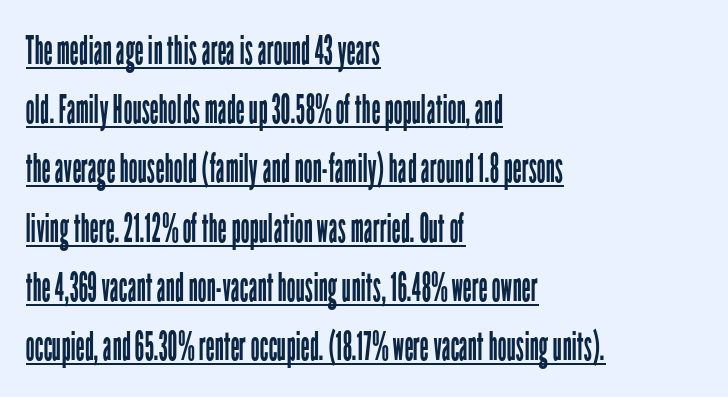
Line spacing here is normal. A typographer would call this underscored text. Which margin do the lines hug? The left one — the right edge is uneven. Here the designer chose a conventional face with non-uniform glyph widths.
